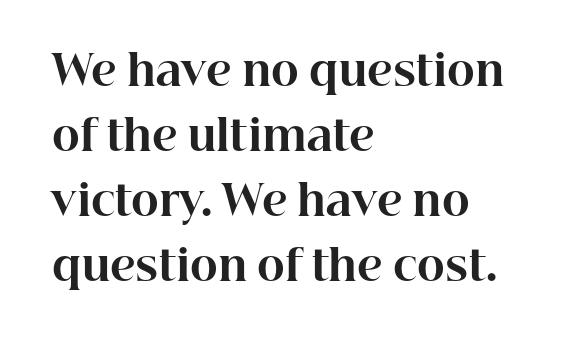
{"serif": "yes", "italic": "no", "bold": "yes", "weight": "bold", "width": "normal", "stroke_contrast": "high", "x_height": "medium", "monospaced": "no", "underline": "no", "align": "left", "line_spacing": "normal", "line_spacing_ratio": 1.55, "letter_spacing": "normal", "letter_spacing_em": 0.0, "glyph_px": 42}
